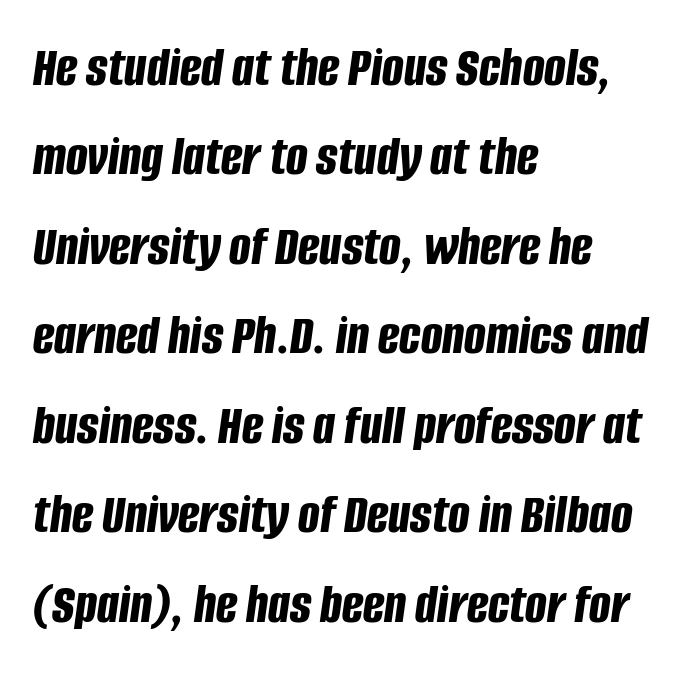
If you drew a ruler down the left edge, every line would touch it. Stroke thickness is high; the sample reads as a true bold. Does extra space separate the letters? No, they use regular spacing. Letters rest on an invisible, unmarked baseline. The space between consecutive lines is moderate.
